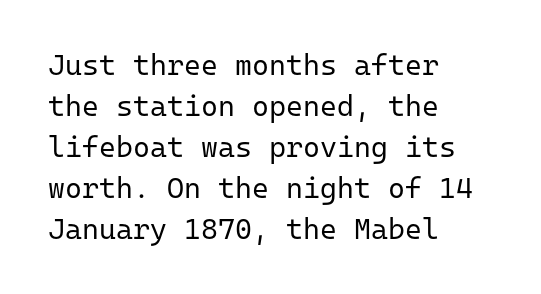
Q: Is the text bold? A: No.
Q: Is the text italic (slanted)? A: No, it is upright.
Q: Is the typeface a serif or a sans-serif typeface? A: Sans-serif.
Q: Is the text underlined? A: No.
Q: How is the paragraph aligned? A: Left-aligned.
Q: Is the spacing between letters normal or unusually wide? A: Normal.
Q: Is the spacing between lines tight, normal or loose? A: Normal.
Q: Width (condensed, normal, or wide)? A: Normal.
Q: Stroke contrast? A: Low.
Q: x-height? A: Medium.
Q: Monospaced? A: Yes.
